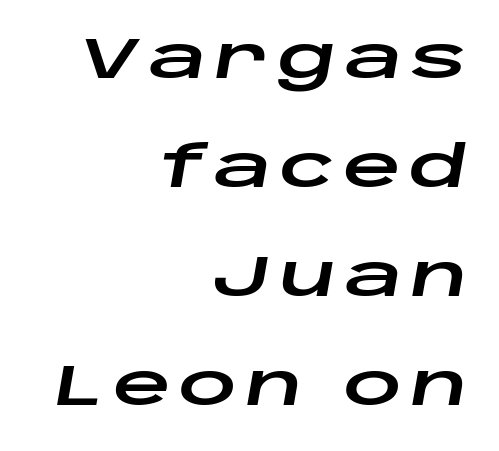
{"italic": "yes", "lean": "right", "slant_degrees": 10, "width": "wide", "stroke_contrast": "low", "x_height": "large", "monospaced": "no", "underline": "no", "align": "right", "line_spacing": "loose", "line_spacing_ratio": 1.91, "glyph_px": 57}
